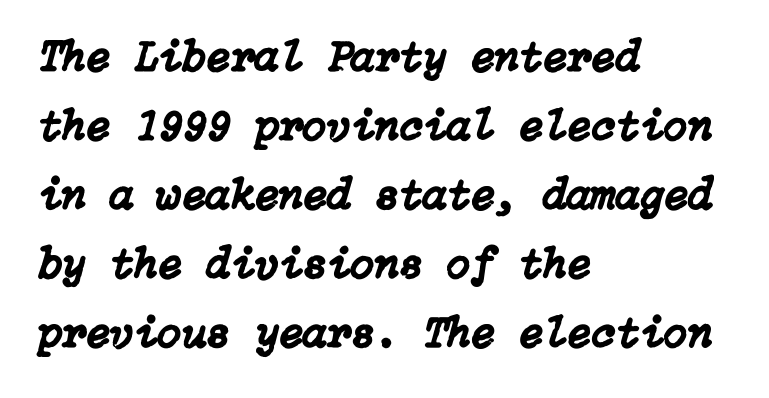
Compared with ordinary roman type, these characters are visibly tilted. Tracking here is standard; glyphs follow each other at the usual distance. The glyphs are unaccompanied by any horizontal stroke below them. Notice how descenders clear the ascenders below comfortably — that's standard leading.
